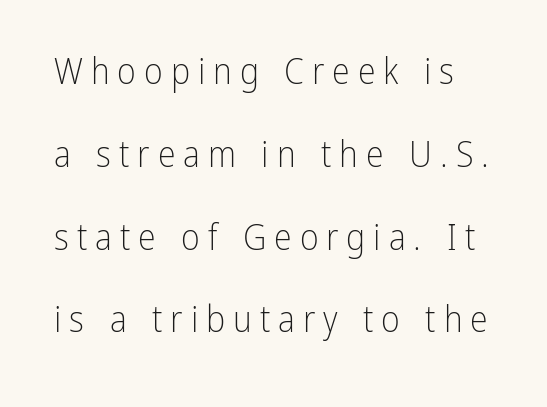
The image shows 36 px light, condensed sans-serif type, upright; set loose line spacing (2.3x), unusually wide letter spacing (+0.22 em), not underlined; low stroke contrast and a medium x-height.
